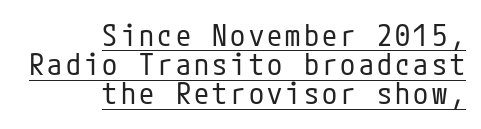
Q: Is the text bold? A: No.
Q: Is the text italic (slanted)? A: No, it is upright.
Q: Is the typeface a serif or a sans-serif typeface? A: Sans-serif.
Q: Is the text underlined? A: Yes.
Q: How is the paragraph aligned? A: Right-aligned.
Q: Is the spacing between lines tight, normal or loose? A: Tight.
Q: Width (condensed, normal, or wide)? A: Condensed.
Q: Stroke contrast? A: Low.
Q: x-height? A: Medium.
